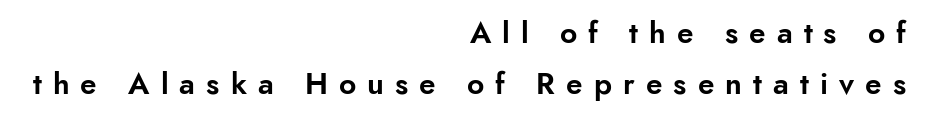
Unlike a traditional serif, this face leaves its strokes unadorned. Descenders hang freely into open space. The tracking reads as deliberately expanded to a designer's eye. Tall strokes in this sample are plumb rather than angled.
